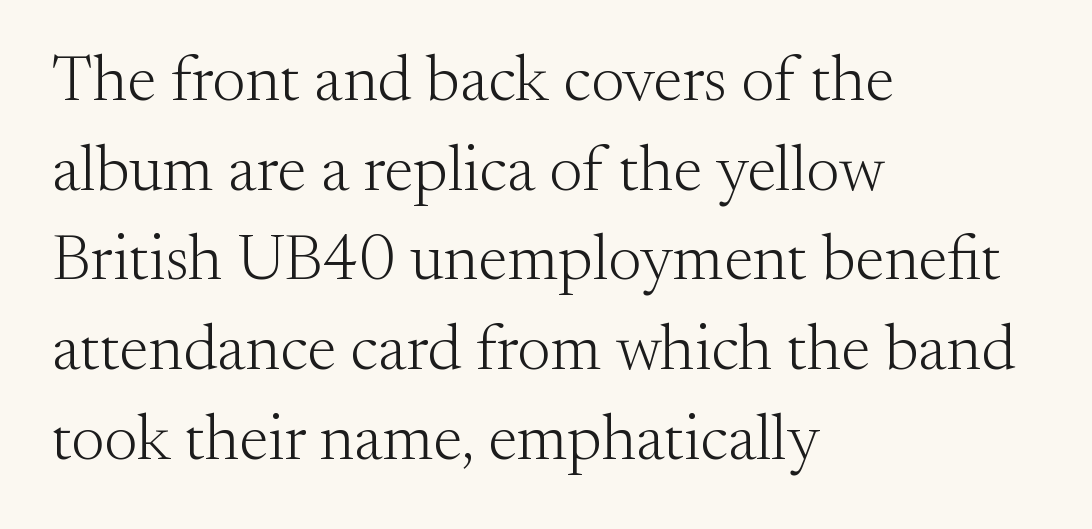
Q: Is the text bold? A: No.
Q: Is the text italic (slanted)? A: No, it is upright.
Q: Is the typeface a serif or a sans-serif typeface? A: Serif.
Q: Is the text underlined? A: No.
Q: How is the paragraph aligned? A: Left-aligned.
Q: Is the spacing between letters normal or unusually wide? A: Normal.
Q: Is the spacing between lines tight, normal or loose? A: Normal.
Q: Width (condensed, normal, or wide)? A: Normal.
Q: Stroke contrast? A: Medium.
Q: x-height? A: Small.
Q: Monospaced? A: No.
